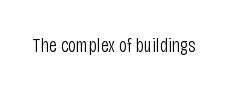
The image shows 20 px text type, upright; set normal letter spacing, not underlined.
